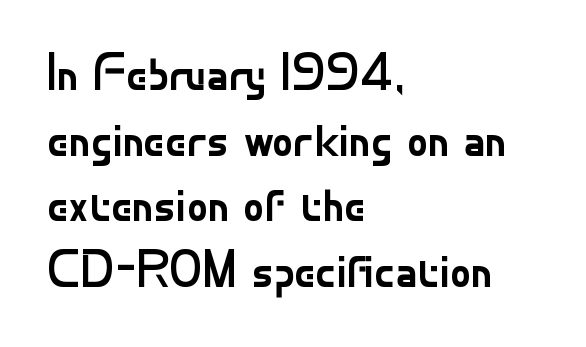
Notice how the stems are strictly vertical — no italics here. The characters are drawn with everyday or finer stroke widths. Underlining? Definitely not there. Check where the strokes stop: nothing finishes them off — pure sans. There is no visible air inserted between adjacent glyphs.
